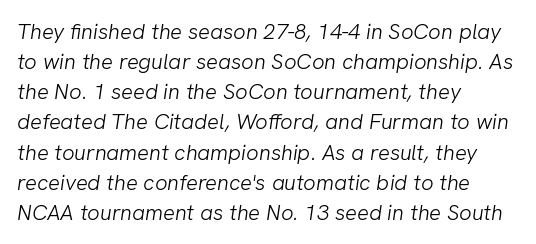
Q: Is the text bold? A: No.
Q: Is the text underlined? A: No.
Q: How is the paragraph aligned? A: Left-aligned.
Q: Is the spacing between letters normal or unusually wide? A: Normal.
Q: Is the spacing between lines tight, normal or loose? A: Normal.
